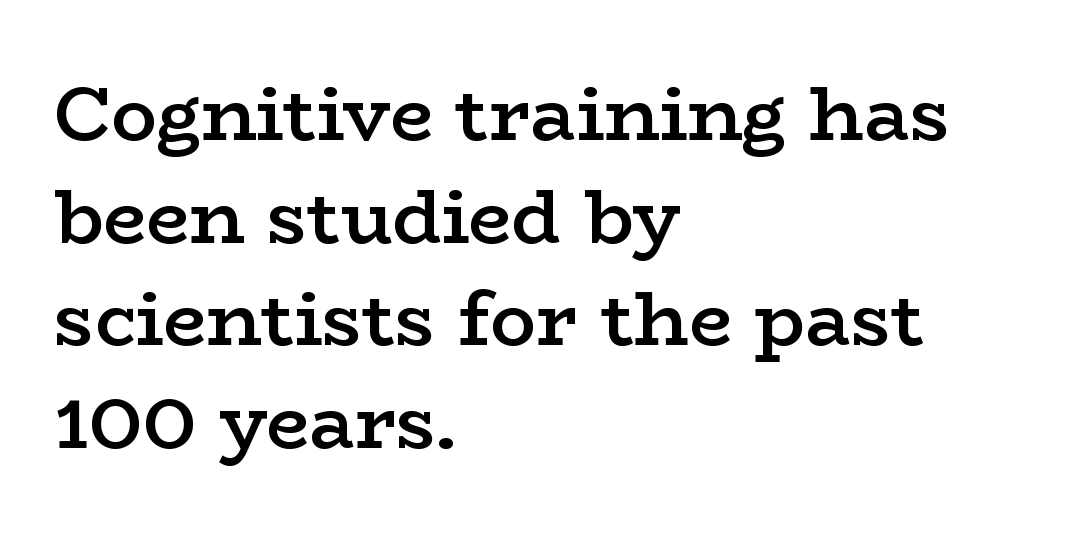
Q: Is the text bold? A: Semi-bold.
Q: Is the text italic (slanted)? A: No, it is upright.
Q: Is the typeface a serif or a sans-serif typeface? A: Serif.
Q: Is the text underlined? A: No.
Q: How is the paragraph aligned? A: Left-aligned.
Q: Is the spacing between letters normal or unusually wide? A: Normal.
Q: Is the spacing between lines tight, normal or loose? A: Normal.
Q: Width (condensed, normal, or wide)? A: Wide.
Q: Stroke contrast? A: Low.
Q: x-height? A: Medium.
Q: Monospaced? A: No.
